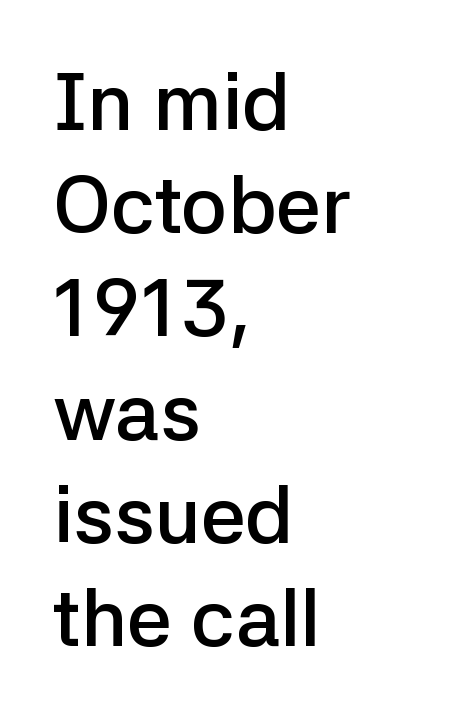
The image shows 80 px semibold sans-serif type, upright; set left-aligned, normal line spacing (1.29x), normal letter spacing, not underlined; low stroke contrast and a medium x-height.
